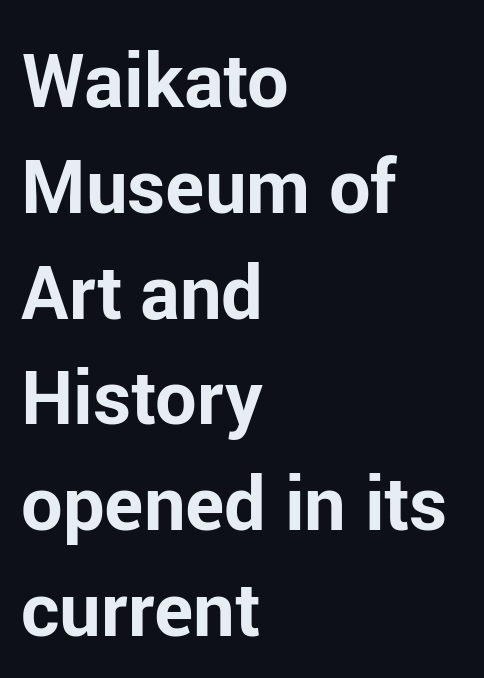
{"serif": "no", "italic": "no", "bold": "yes", "weight": "bold", "width": "normal", "stroke_contrast": "low", "x_height": "medium", "monospaced": "no", "underline": "no", "align": "left", "line_spacing": "normal", "line_spacing_ratio": 1.43, "letter_spacing": "normal", "letter_spacing_em": 0.0, "glyph_px": 74}
